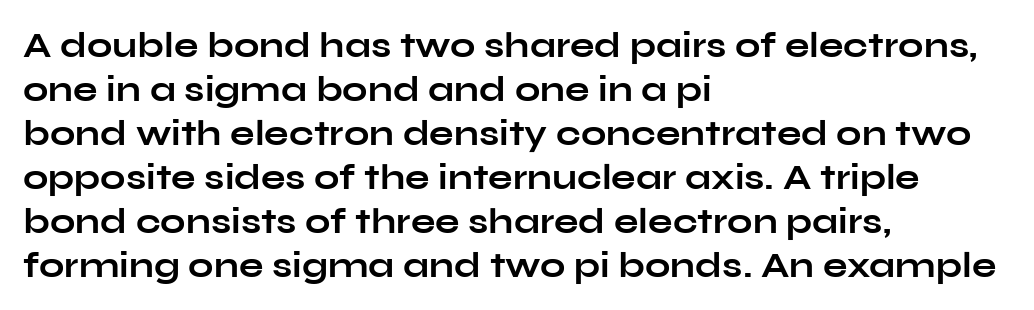
{"serif": "no", "italic": "no", "bold": "yes", "weight": "bold", "width": "wide", "stroke_contrast": "low", "x_height": "medium", "monospaced": "no", "underline": "no", "align": "left", "line_spacing_ratio": 1.22, "letter_spacing": "normal", "letter_spacing_em": 0.0, "glyph_px": 36}
